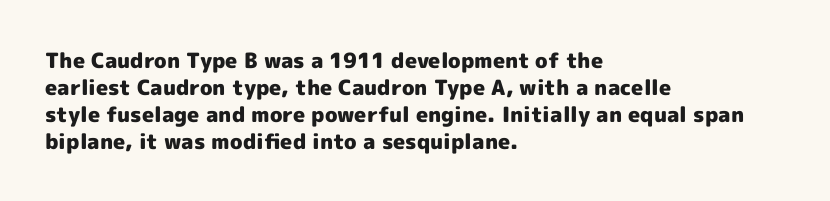
The image shows 21 px bold type, upright; set left-aligned, normal line spacing (1.28x), normal letter spacing, not underlined.
